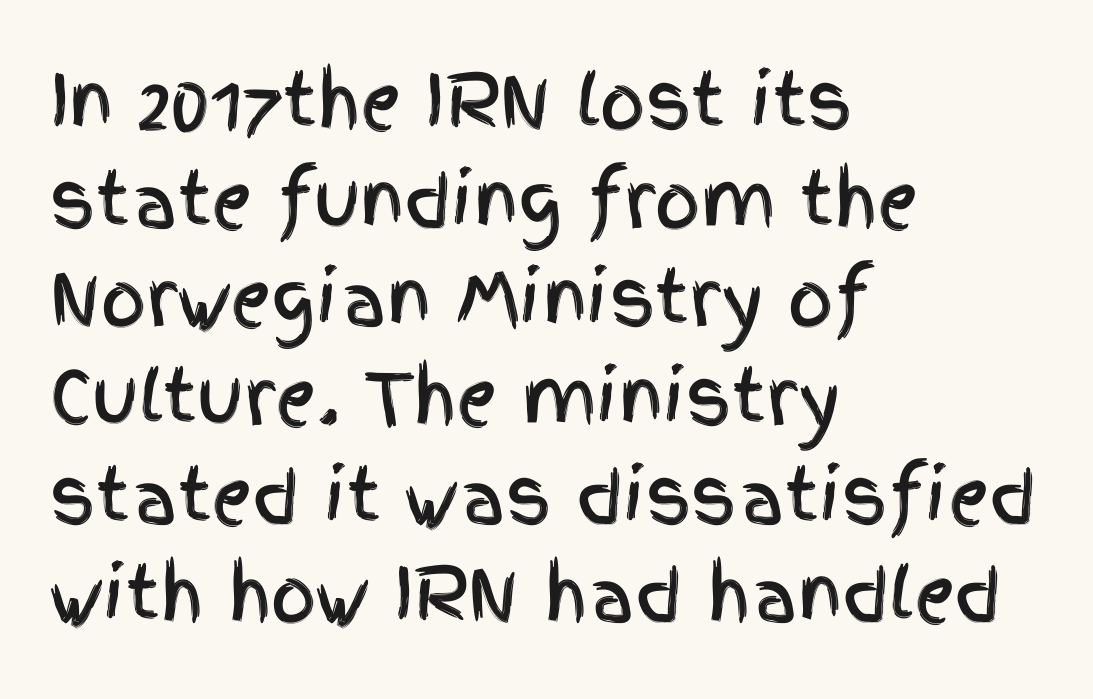
{"serif": "no", "italic": "no", "width": "condensed", "x_height": "large", "monospaced": "no", "underline": "no", "align": "left", "line_spacing": "normal", "line_spacing_ratio": 1.39, "letter_spacing": "normal", "letter_spacing_em": 0.0, "glyph_px": 71}
